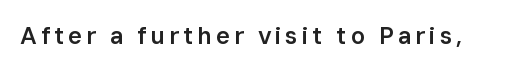
Q: Is the text bold? A: Semi-bold.
Q: Is the text italic (slanted)? A: No, it is upright.
Q: Is the text underlined? A: No.
